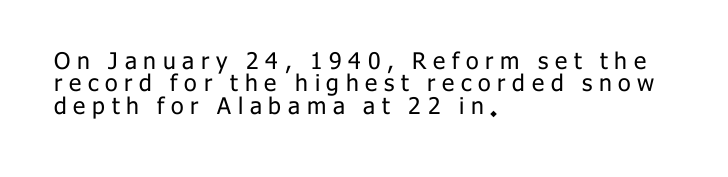
{"italic": "no", "bold": "no", "underline": "no", "align": "left", "line_spacing": "tight", "line_spacing_ratio": 0.97, "letter_spacing": "wide", "letter_spacing_em": 0.29, "glyph_px": 23}
